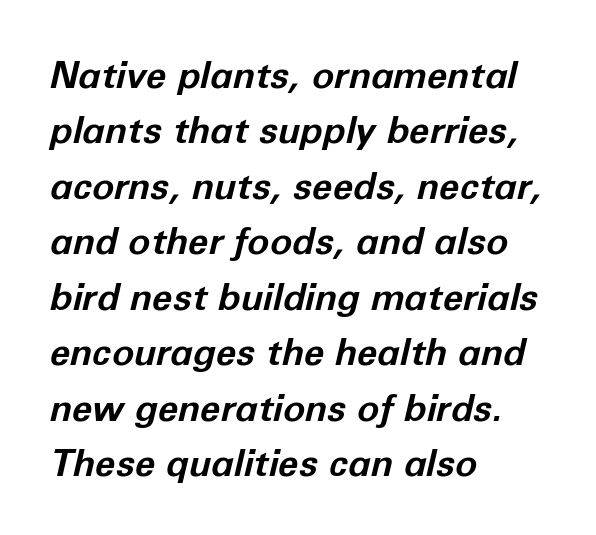
The image shows 37 px bold type, italic (leaning right); set left-aligned, normal line spacing (1.5x), normal letter spacing, not underlined; low stroke contrast and a medium x-height.
